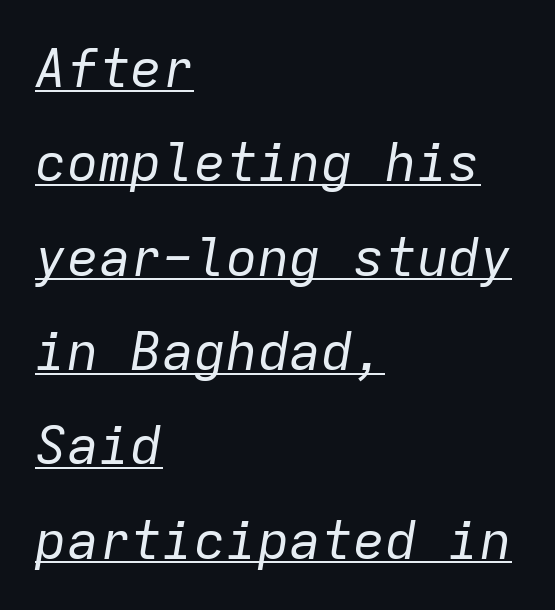
Caption: lettering with a line underneath. Caption: standard tracking, unaltered. Stroke thickness stays within the range of a standard reading face or lighter. If you drew a line through each stem, it would be angled. Think of a typewriter: that constant character pitch is what you see here.
